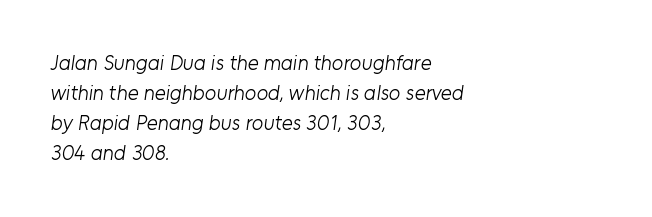
The image shows 21 px text type; set left-aligned, normal line spacing (1.43x), normal letter spacing, not underlined.
